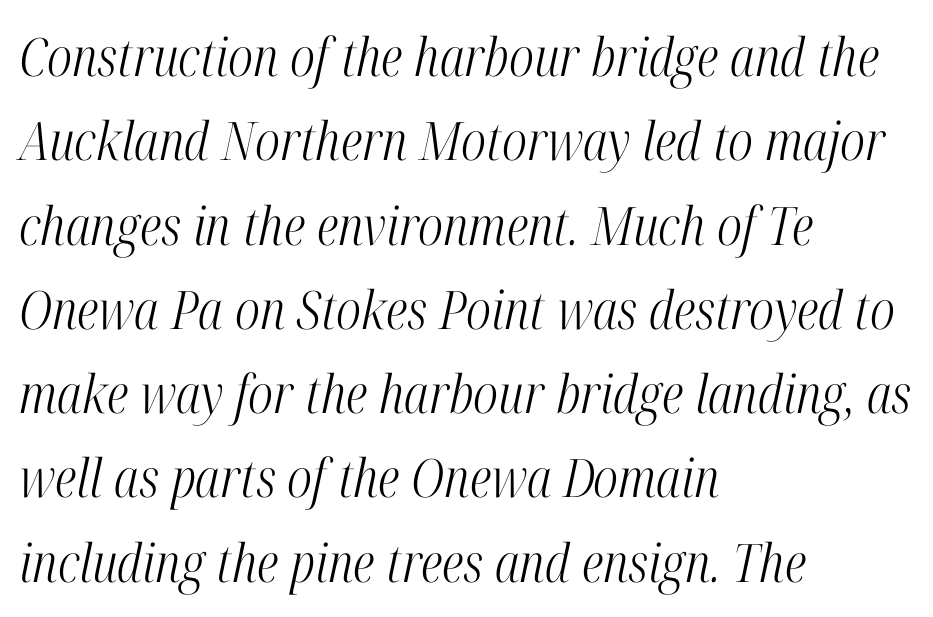
The image shows 53 px light, condensed serif type, italic (leaning right); set left-aligned, normal line spacing (1.59x), normal letter spacing, not underlined; high stroke contrast and a medium x-height.
